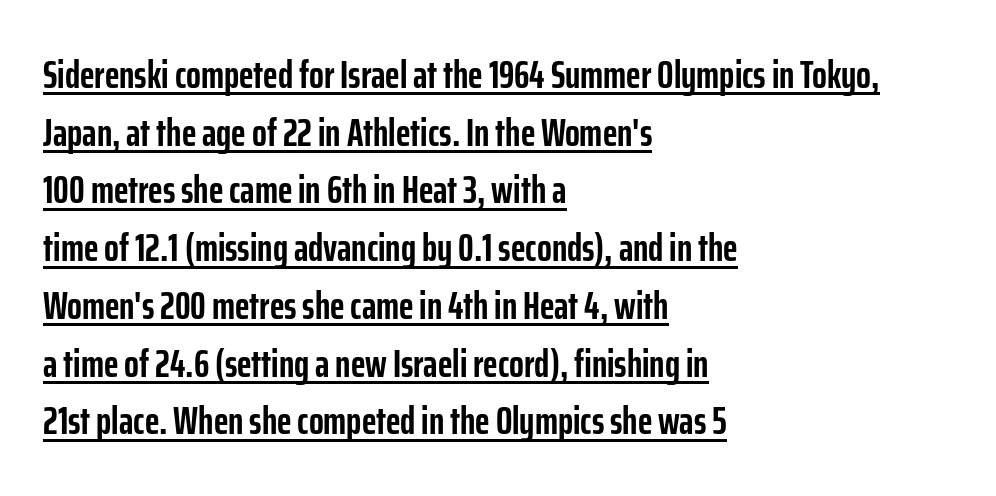
The rendering uses natural spacing where letterforms have individual widths. No extra tracking has been applied to these lines. These lines stack with their left ends in a neat column. Does the weight exceed regular? Yes, all the way to bold.
